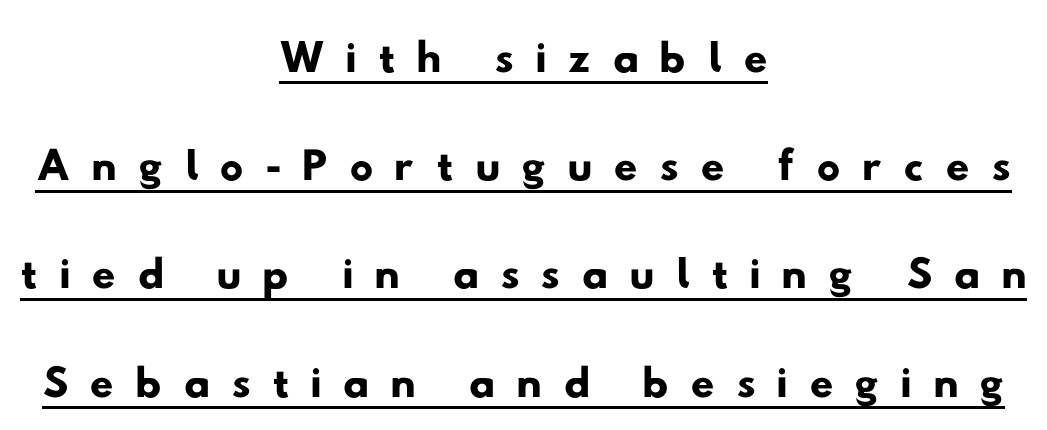
The image shows 66 px wide sans-serif type; set centered, normal line spacing (1.64x), unusually wide letter spacing (+0.31 em), underlined; low stroke contrast and a small x-height.
